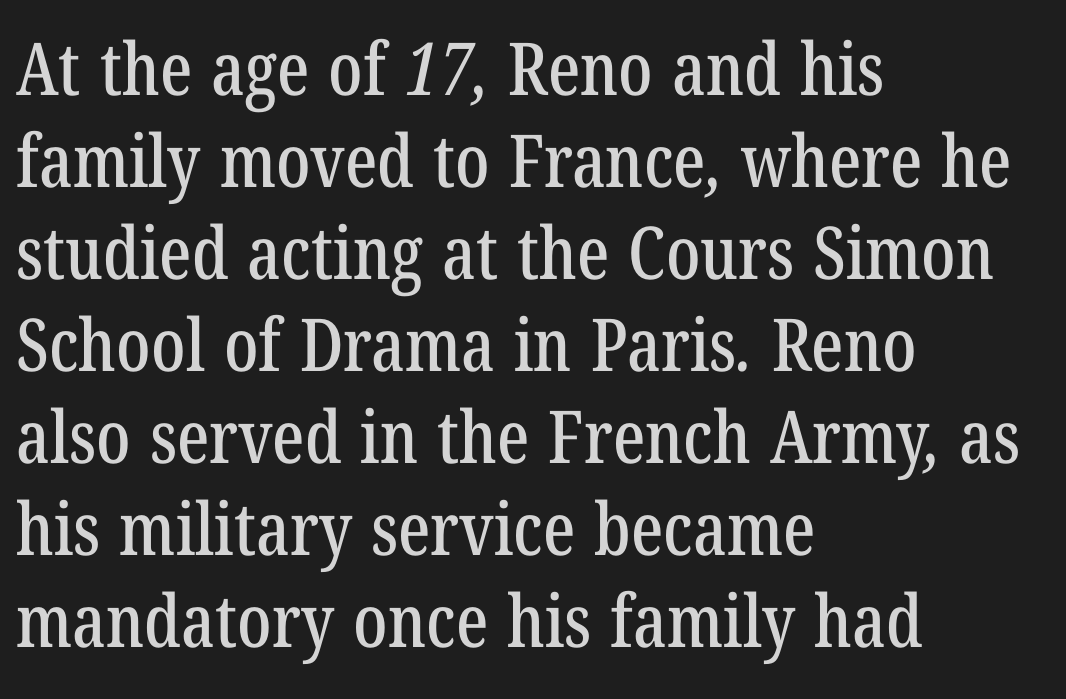
{"serif": "yes", "width": "condensed", "stroke_contrast": "low", "x_height": "medium", "monospaced": "no", "underline": "no", "align": "left", "line_spacing": "normal", "line_spacing_ratio": 1.26, "letter_spacing": "normal", "letter_spacing_em": 0.0, "glyph_px": 73}
